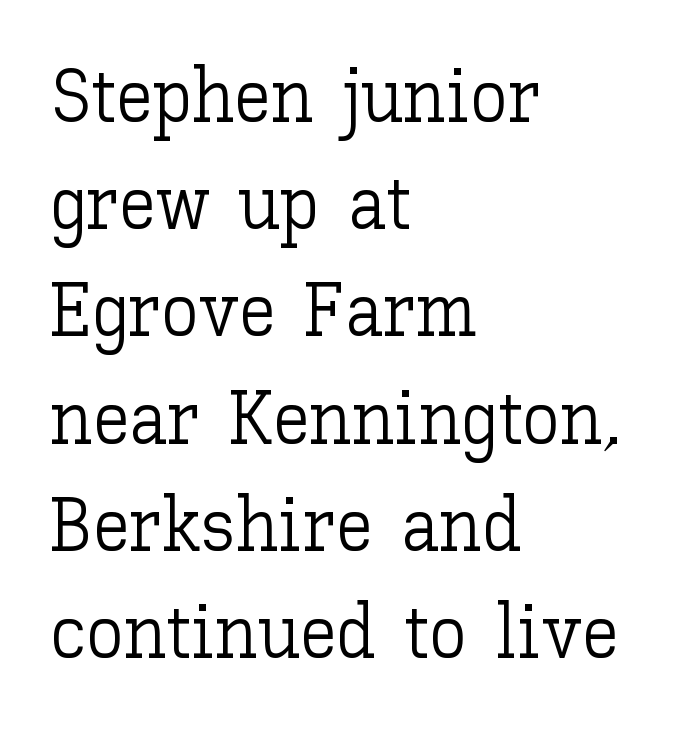
{"italic": "no", "bold": "no", "weight": "light", "width": "normal", "stroke_contrast": "low", "x_height": "medium", "monospaced": "no", "underline": "no", "align": "left", "line_spacing": "normal", "line_spacing_ratio": 1.43, "letter_spacing": "normal", "letter_spacing_em": 0.0, "glyph_px": 75}
